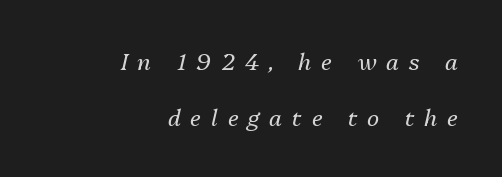
{"italic": "yes", "lean": "right", "slant_degrees": 13, "bold": "no", "underline": "no", "align": "right", "line_spacing": "loose", "line_spacing_ratio": 2.44, "letter_spacing": "wide", "letter_spacing_em": 0.43, "glyph_px": 23}
